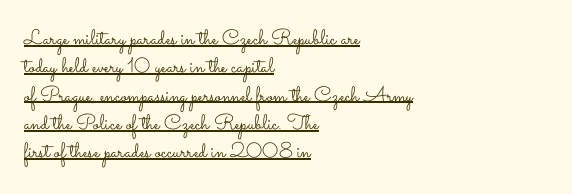
The image shows 21 px text type; set left-aligned, normal line spacing (1.35x), normal letter spacing, underlined.
